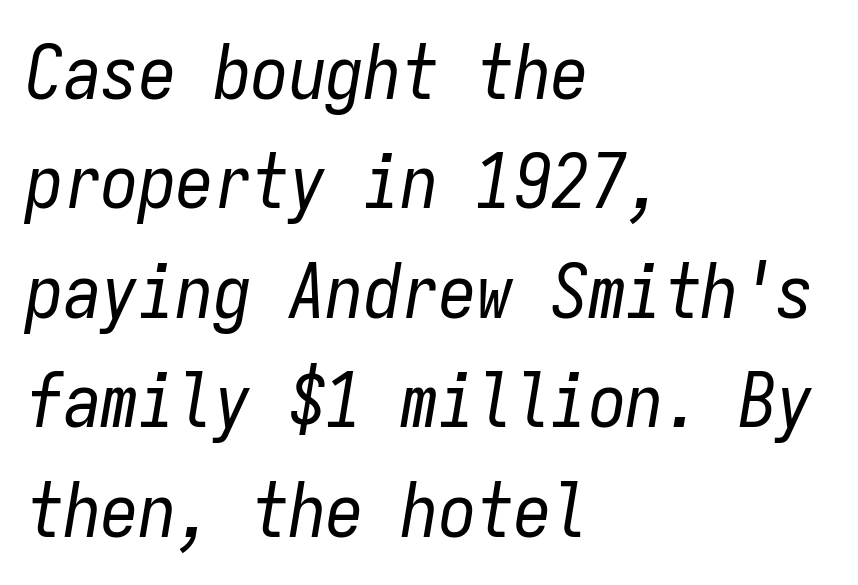
Nothing unusual about the tracking: characters are spaced as the font intends. A typesetter would mark this as italic. Stems and bowls with no extra thickness — not bold. The rendering anchors every line to the left-hand side. Leading matches the norm, producing a regular column.
